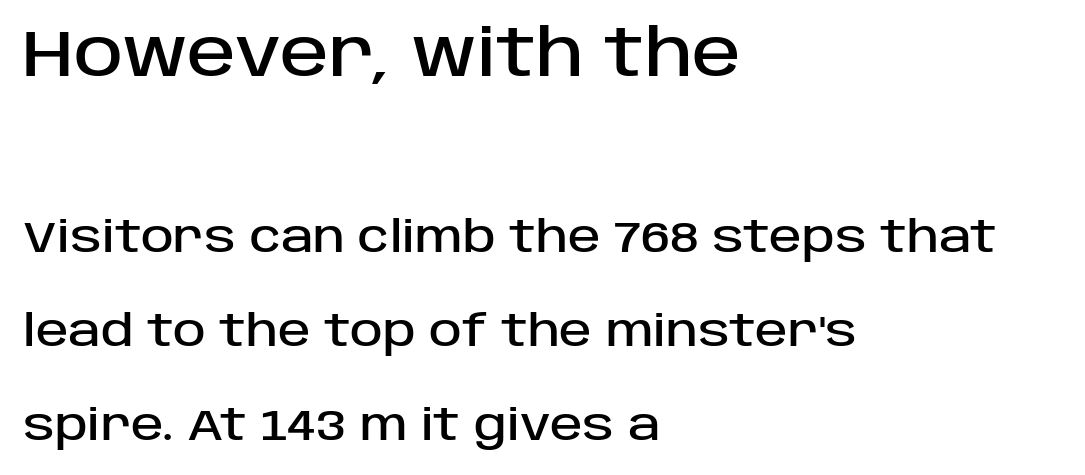
The image shows 66 px sans-serif type, upright; set left-aligned, loose line spacing (2.14x), normal letter spacing, not underlined; the first (top) block is 1.5x larger; low stroke contrast and a large x-height.
